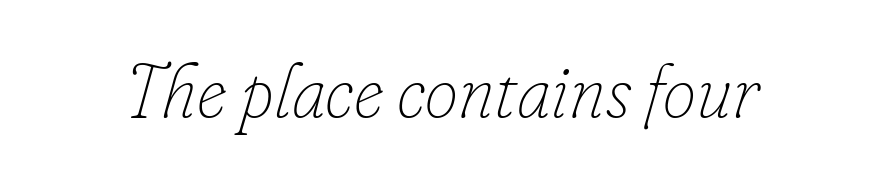
The image shows 75 px thin type, italic (leaning right); set normal letter spacing, not underlined; low stroke contrast and a small x-height.
